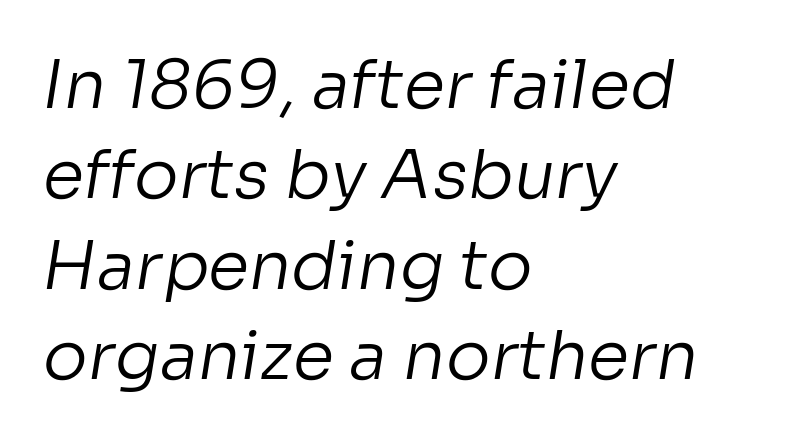
The image shows 67 px regular-weight sans-serif type; set left-aligned, normal line spacing (1.35x), normal letter spacing, not underlined; low stroke contrast and a medium x-height.
